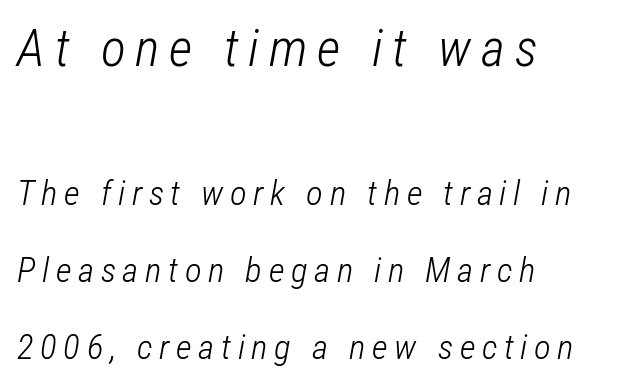
{"italic": "yes", "lean": "right", "slant_degrees": 12, "bold": "no", "weight": "light", "width": "condensed", "stroke_contrast": "low", "x_height": "medium", "monospaced": "no", "underline": "no", "align": "left", "line_spacing": "loose", "line_spacing_ratio": 2.19, "larger_block": "first", "size_ratio": 1.49, "glyph_px": 52}
